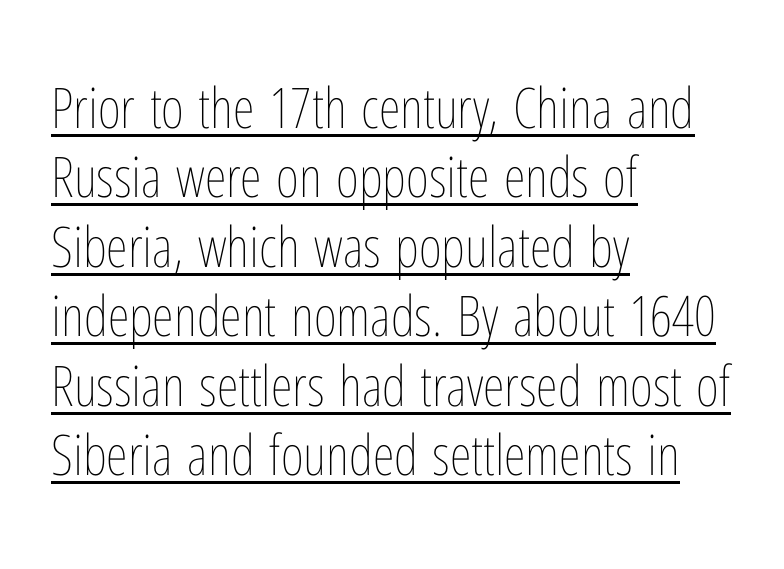
This sample carries an underscore along the baseline area. Posture: upright roman. The tracking reads as untouched default to a designer's eye. Notice how the passage keeps a crisp vertical edge on the left only. These lines are rendered in a variable-pitch font.
